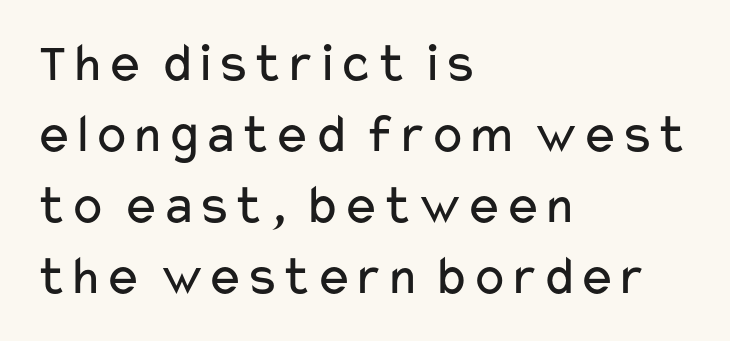
A roman cut, with each character standing at attention. Words appear dense and cohesive because spacing is normal. The leading is moderate, giving the passage an even texture. The letters advance in unequal steps, a hallmark of proportional type.
